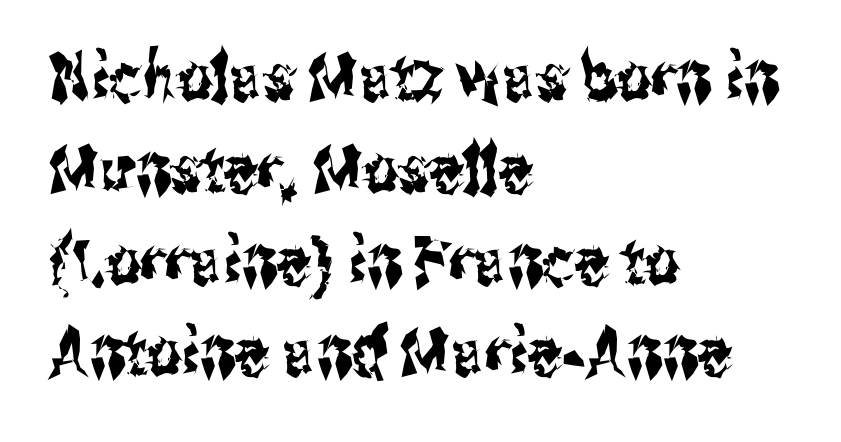
The image shows 67 px condensed sans-serif type, upright; set left-aligned, normal line spacing (1.37x), normal letter spacing, not underlined; medium stroke contrast and a medium x-height.
